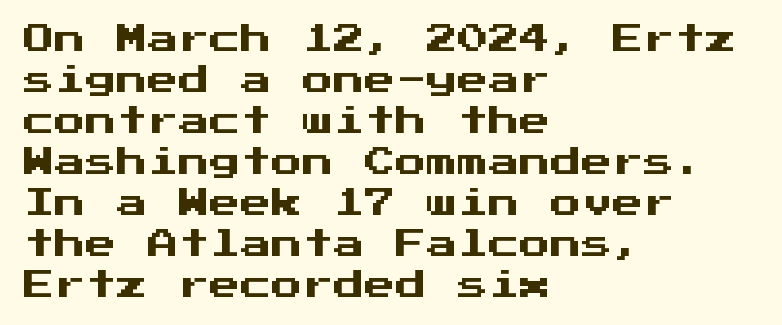
The area under the type is left untouched. The lines are quadded left. A roman cut, with each character standing at attention. Spacing verdict: monospaced, one width for all characters. The gaps between neighbouring characters are ordinary and unremarkable. The face used here is a sans, in the tradition of grotesques and geometrics.
